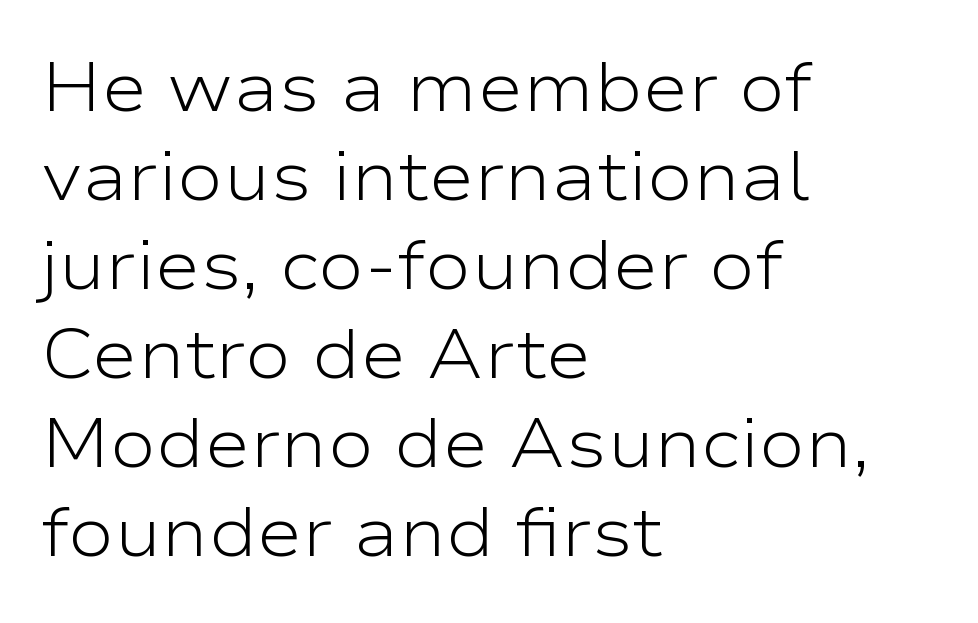
Q: Is the text bold? A: No.
Q: Is the text italic (slanted)? A: No, it is upright.
Q: Is the typeface a serif or a sans-serif typeface? A: Sans-serif.
Q: Is the text underlined? A: No.
Q: How is the paragraph aligned? A: Left-aligned.
Q: Is the spacing between letters normal or unusually wide? A: Normal.
Q: Is the spacing between lines tight, normal or loose? A: Normal.
Q: Width (condensed, normal, or wide)? A: Wide.
Q: Stroke contrast? A: Low.
Q: x-height? A: Medium.
Q: Monospaced? A: No.
